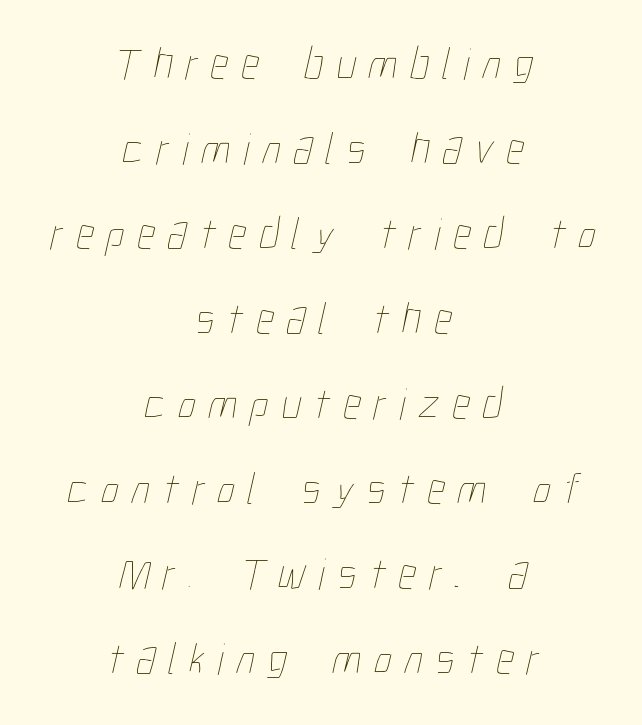
Q: Is the text bold? A: No.
Q: Is the text underlined? A: No.
Q: How is the paragraph aligned? A: Centered.
Q: Is the spacing between letters normal or unusually wide? A: Unusually wide.
Q: Width (condensed, normal, or wide)? A: Condensed.
Q: Stroke contrast? A: Low.
Q: x-height? A: Medium.
Q: Monospaced? A: No.
